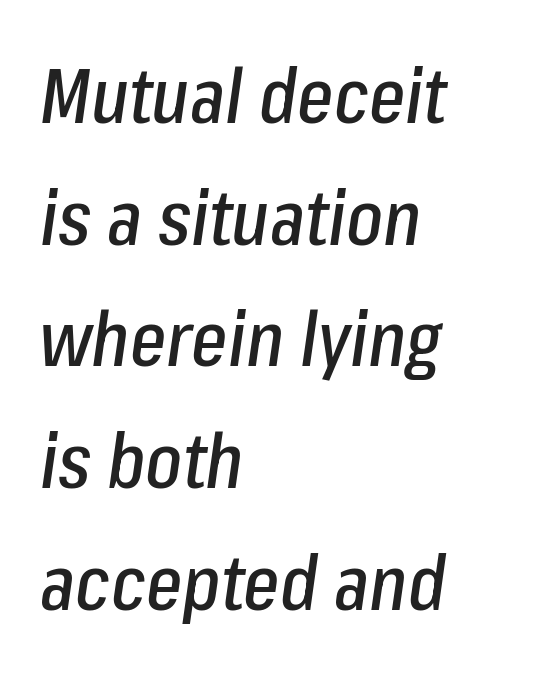
The specimen reads as italic at a glance. Proportional: the letters do not fall into vertical columns. Line spacing here is normal. Students, note that the glyphs here touch the page at normal intervals. The setting favours the left margin, as ordinary paragraphs usually do.
